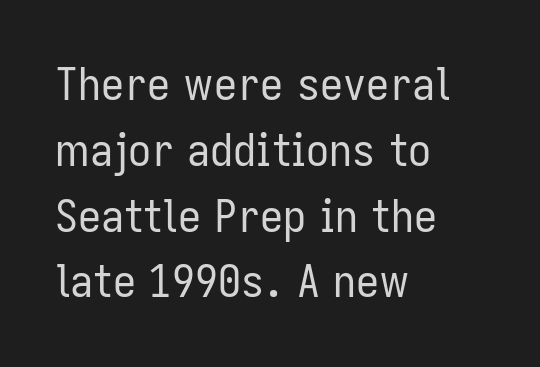
The image shows 46 px regular-weight, condensed sans-serif type, upright; set left-aligned, normal line spacing (1.43x), normal letter spacing, not underlined; low stroke contrast and a medium x-height.
